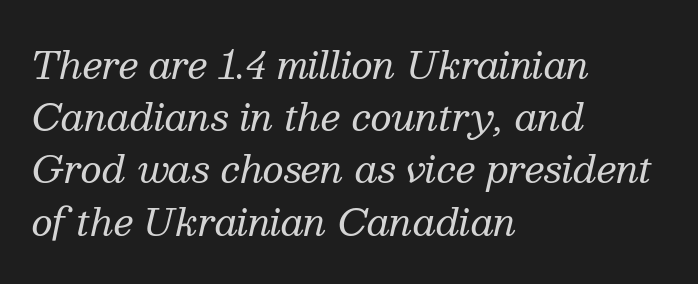
The typesetter chose a ragged-right arrangement here. Weight: not bold — regular or lighter. The type family on display is of the serif kind. The specimen reads as italic at a glance. The gaps between neighbouring characters are ordinary and unremarkable.
